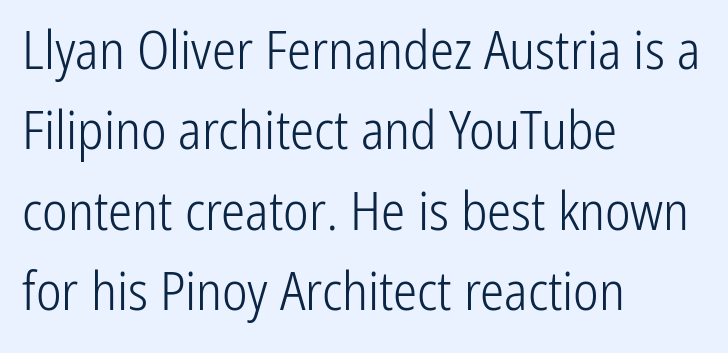
Interline gaps are of average width in this sample. Underlining? Definitely not there. The typeface chosen for these lines omits serifs. All the whitespace from short lines collects on the right.
